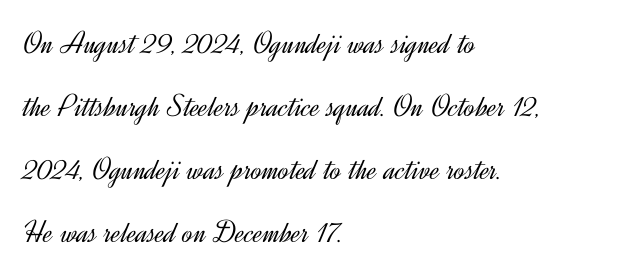
Varying glyph widths throughout — classic text-font behaviour. The letterforms sit at book weight or below. In terms of leading, this rendering errs on the spacious side. Check where the strokes stop: nothing finishes them off — pure sans.
